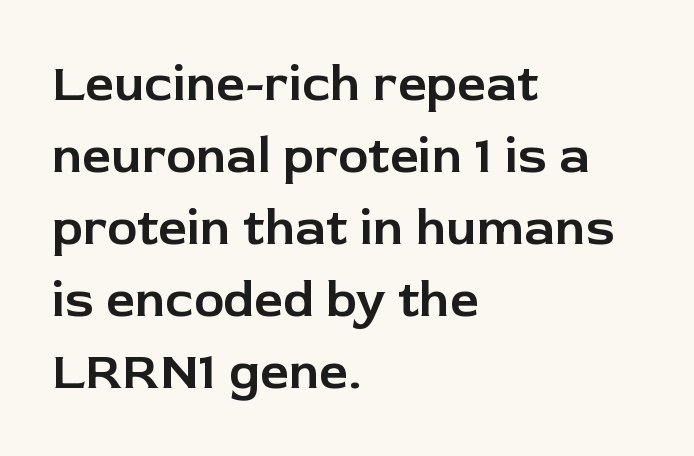
Q: Is the text italic (slanted)? A: No, it is upright.
Q: Is the typeface a serif or a sans-serif typeface? A: Sans-serif.
Q: Is the text underlined? A: No.
Q: How is the paragraph aligned? A: Left-aligned.
Q: Is the spacing between letters normal or unusually wide? A: Normal.
Q: Is the spacing between lines tight, normal or loose? A: Normal.
Q: Width (condensed, normal, or wide)? A: Normal.
Q: Stroke contrast? A: Low.
Q: x-height? A: Medium.
Q: Monospaced? A: No.
